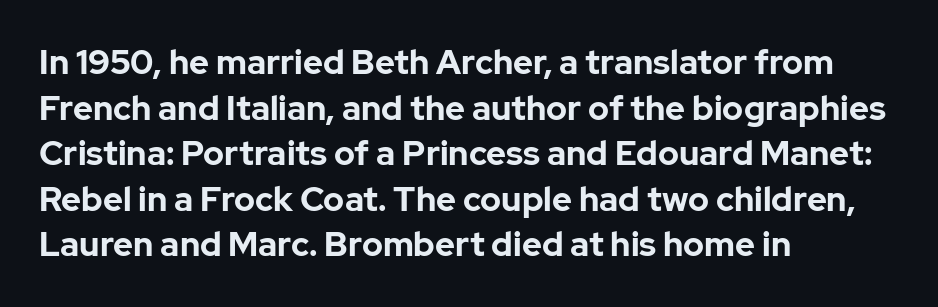
Q: Is the text bold? A: Yes.
Q: Is the text italic (slanted)? A: No, it is upright.
Q: Is the typeface a serif or a sans-serif typeface? A: Sans-serif.
Q: Is the text underlined? A: No.
Q: How is the paragraph aligned? A: Left-aligned.
Q: Is the spacing between letters normal or unusually wide? A: Normal.
Q: Is the spacing between lines tight, normal or loose? A: Normal.
Q: Width (condensed, normal, or wide)? A: Normal.
Q: Stroke contrast? A: Low.
Q: x-height? A: Medium.
Q: Monospaced? A: No.
